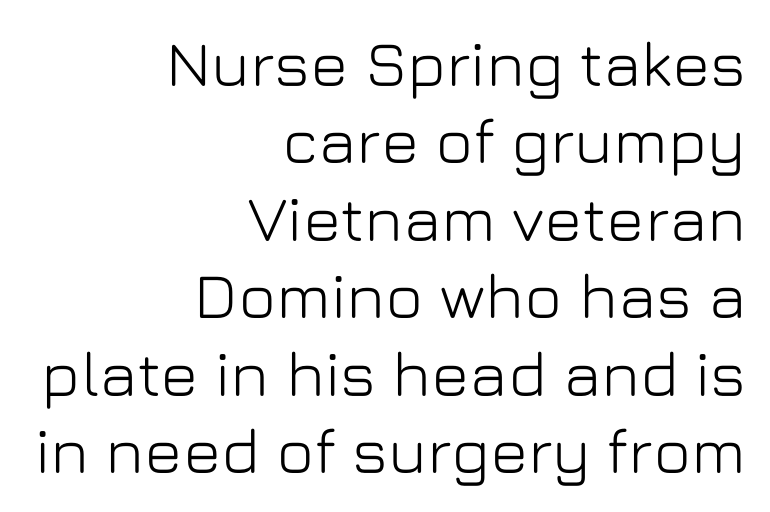
{"serif": "no", "italic": "no", "width": "normal", "stroke_contrast": "low", "x_height": "medium", "monospaced": "no", "underline": "no", "align": "right", "line_spacing_ratio": 1.21, "letter_spacing": "normal", "letter_spacing_em": 0.0, "glyph_px": 64}
